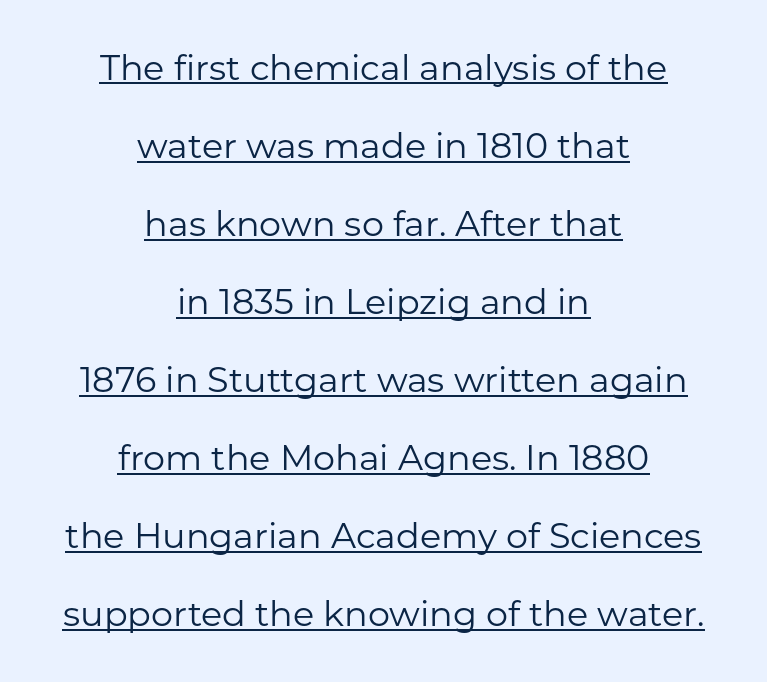
{"serif": "no", "italic": "no", "bold": "no", "weight": "regular", "width": "normal", "stroke_contrast": "low", "x_height": "medium", "monospaced": "no", "underline": "yes", "align": "center", "line_spacing": "loose", "line_spacing_ratio": 2.23, "letter_spacing": "normal", "letter_spacing_em": 0.0, "glyph_px": 35}
